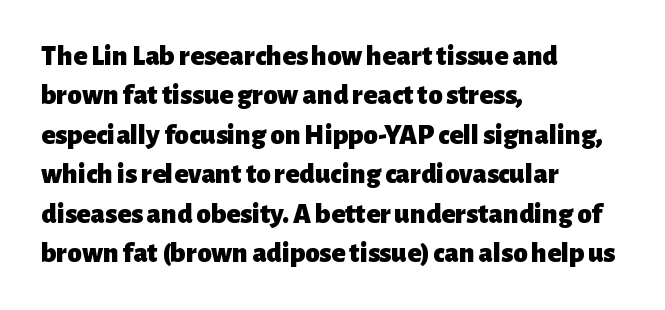
The image shows 29 px heavy sans-serif type, upright; set left-aligned, normal line spacing (1.36x), normal letter spacing, not underlined; low stroke contrast and a medium x-height.
